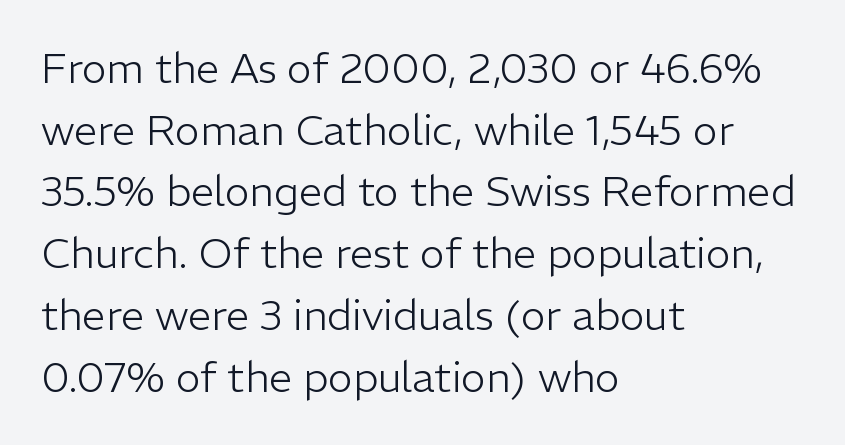
Q: Is the text bold? A: No.
Q: Is the text italic (slanted)? A: No, it is upright.
Q: Is the typeface a serif or a sans-serif typeface? A: Sans-serif.
Q: Is the text underlined? A: No.
Q: How is the paragraph aligned? A: Left-aligned.
Q: Is the spacing between letters normal or unusually wide? A: Normal.
Q: Is the spacing between lines tight, normal or loose? A: Normal.
Q: Width (condensed, normal, or wide)? A: Normal.
Q: Stroke contrast? A: Low.
Q: x-height? A: Medium.
Q: Monospaced? A: No.
